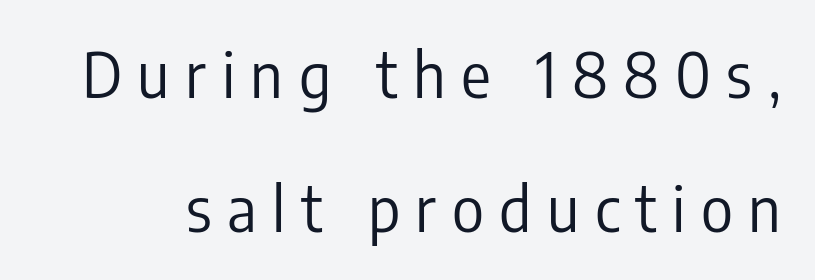
The image shows 62 px regular-weight, condensed sans-serif type, upright; set loose line spacing (2.16x), unusually wide letter spacing (+0.25 em), not underlined; low stroke contrast and a medium x-height.
